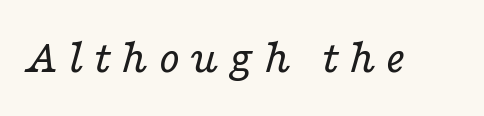
The image shows 49 px regular-weight, wide serif type, italic (leaning right); set unusually wide letter spacing (+0.2 em), not underlined; low stroke contrast and a medium x-height.
